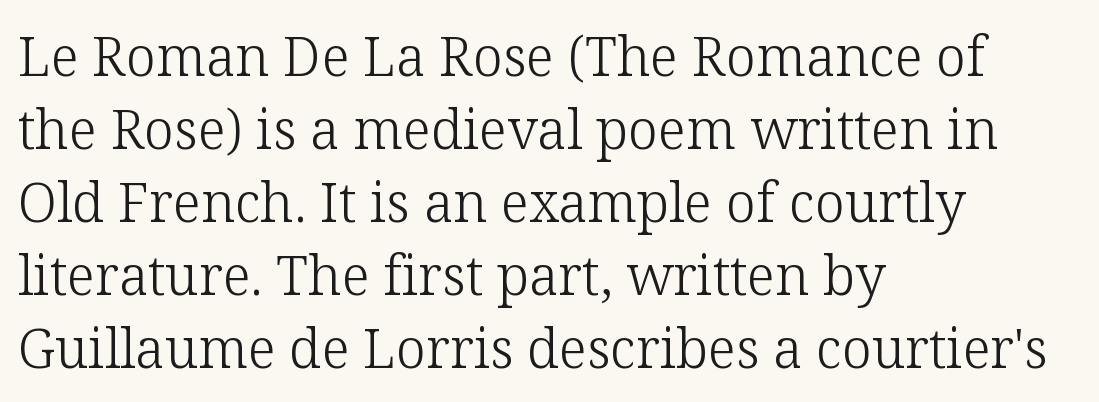
Q: Is the text bold? A: No.
Q: Is the text italic (slanted)? A: No, it is upright.
Q: Is the typeface a serif or a sans-serif typeface? A: Serif.
Q: Is the text underlined? A: No.
Q: How is the paragraph aligned? A: Left-aligned.
Q: Is the spacing between letters normal or unusually wide? A: Normal.
Q: Is the spacing between lines tight, normal or loose? A: Normal.
Q: Width (condensed, normal, or wide)? A: Normal.
Q: Stroke contrast? A: Low.
Q: x-height? A: Medium.
Q: Monospaced? A: No.
